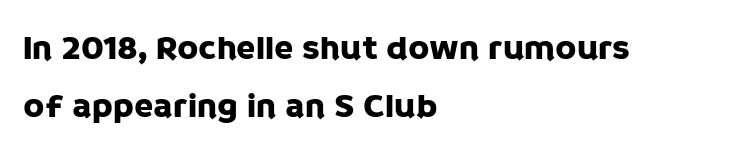
The image shows 35 px sans-serif type, upright; set left-aligned, normal line spacing (1.67x), normal letter spacing, not underlined; low stroke contrast and a large x-height.
